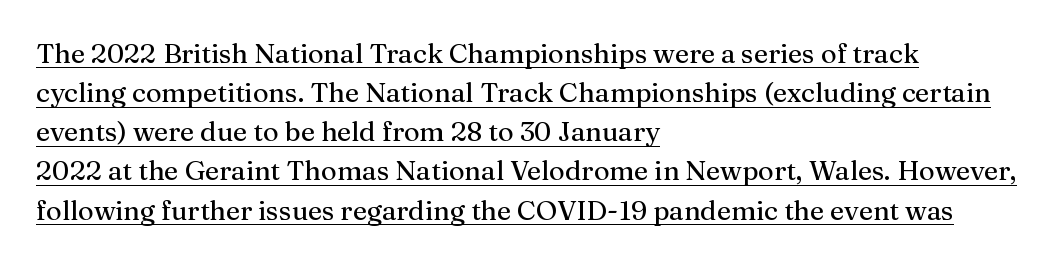
The image shows 27 px text type, upright; set left-aligned, normal line spacing (1.45x), normal letter spacing, underlined.
